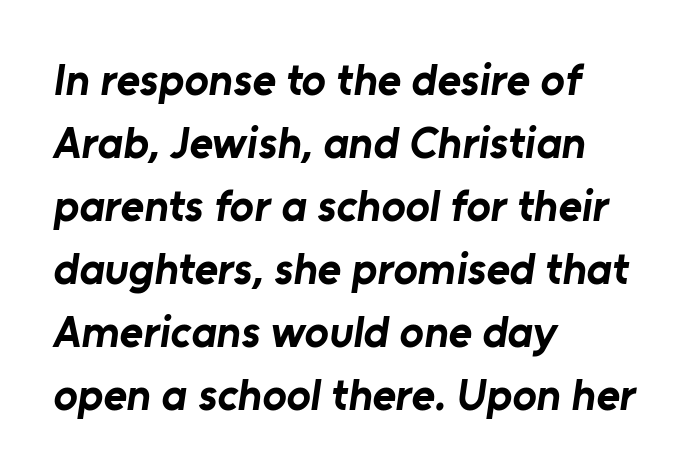
Q: Is the text bold? A: Yes.
Q: Is the typeface a serif or a sans-serif typeface? A: Sans-serif.
Q: Is the text underlined? A: No.
Q: How is the paragraph aligned? A: Left-aligned.
Q: Is the spacing between letters normal or unusually wide? A: Normal.
Q: Is the spacing between lines tight, normal or loose? A: Normal.
Q: Width (condensed, normal, or wide)? A: Normal.
Q: Stroke contrast? A: Low.
Q: x-height? A: Medium.
Q: Monospaced? A: No.
